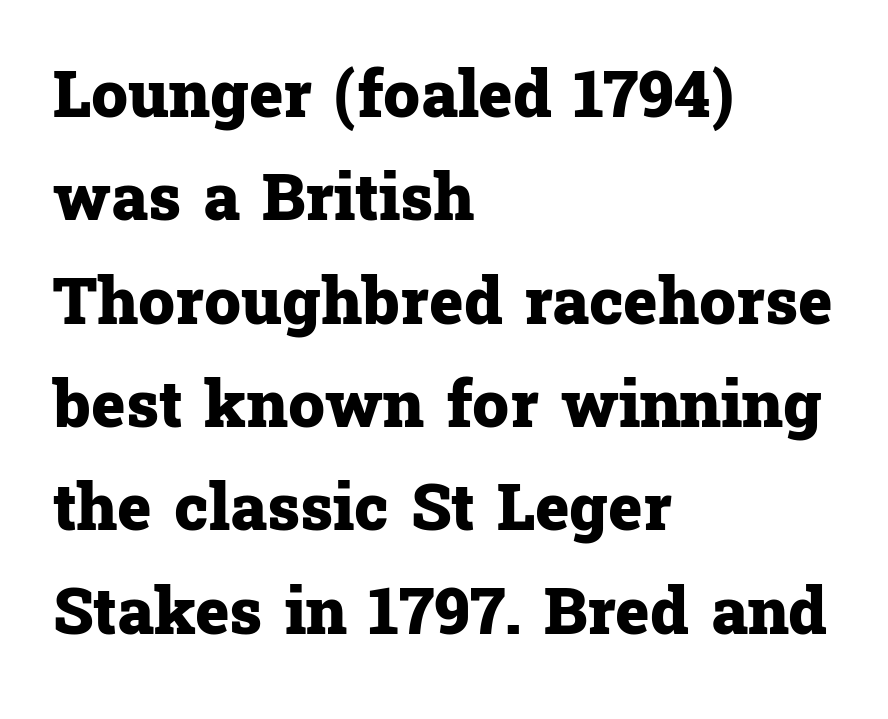
Q: Is the text bold? A: Yes.
Q: Is the text italic (slanted)? A: No, it is upright.
Q: Is the typeface a serif or a sans-serif typeface? A: Serif.
Q: Is the text underlined? A: No.
Q: How is the paragraph aligned? A: Left-aligned.
Q: Is the spacing between letters normal or unusually wide? A: Normal.
Q: Is the spacing between lines tight, normal or loose? A: Normal.
Q: Width (condensed, normal, or wide)? A: Normal.
Q: Stroke contrast? A: Low.
Q: x-height? A: Medium.
Q: Monospaced? A: No.
